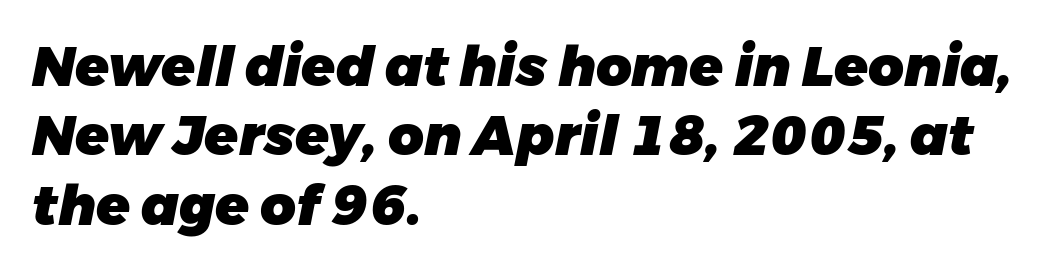
{"italic": "yes", "lean": "right", "slant_degrees": 11, "bold": "yes", "weight": "heavy", "width": "normal", "stroke_contrast": "low", "x_height": "medium", "monospaced": "no", "underline": "no", "align": "left", "line_spacing": "normal", "line_spacing_ratio": 1.26, "letter_spacing": "normal", "letter_spacing_em": 0.0, "glyph_px": 55}
